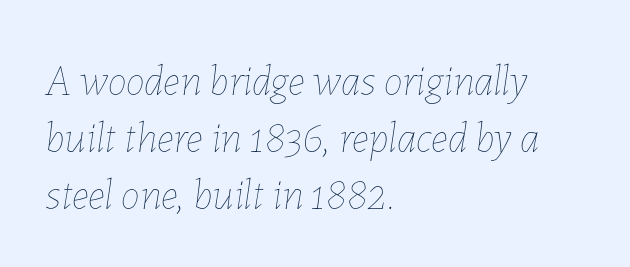
Q: Is the text bold? A: No.
Q: Is the text italic (slanted)? A: Yes, it leans right by about 7 degrees.
Q: Is the text underlined? A: No.
Q: How is the paragraph aligned? A: Left-aligned.
Q: Is the spacing between letters normal or unusually wide? A: Normal.
Q: Is the spacing between lines tight, normal or loose? A: Normal.
Q: Width (condensed, normal, or wide)? A: Normal.
Q: Stroke contrast? A: Low.
Q: x-height? A: Medium.
Q: Monospaced? A: No.
